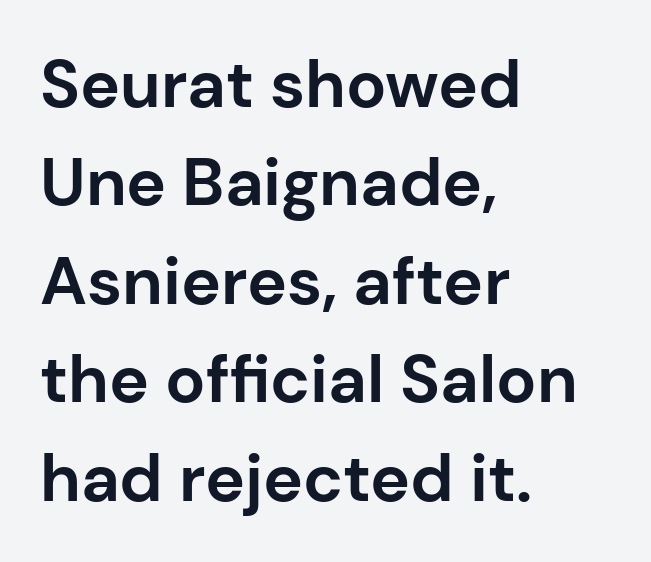
{"serif": "no", "italic": "no", "bold": "yes", "weight": "bold", "width": "normal", "stroke_contrast": "low", "x_height": "medium", "monospaced": "no", "underline": "no", "align": "left", "line_spacing": "normal", "line_spacing_ratio": 1.47, "letter_spacing": "normal", "letter_spacing_em": 0.0, "glyph_px": 67}
